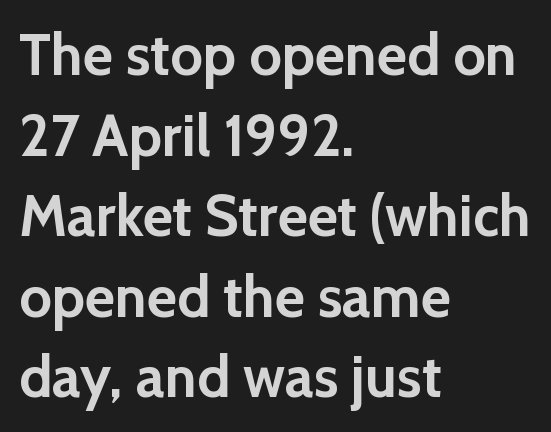
{"serif": "no", "italic": "no", "bold": "yes", "weight": "semibold", "width": "normal", "x_height": "medium", "monospaced": "no", "underline": "no", "align": "left", "line_spacing": "normal", "line_spacing_ratio": 1.39, "letter_spacing": "normal", "letter_spacing_em": 0.0, "glyph_px": 58}
